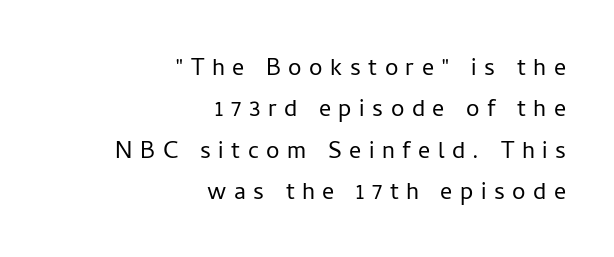
Q: Is the text bold? A: No.
Q: Is the text italic (slanted)? A: No, it is upright.
Q: Is the typeface a serif or a sans-serif typeface? A: Sans-serif.
Q: Is the text underlined? A: No.
Q: How is the paragraph aligned? A: Right-aligned.
Q: Is the spacing between letters normal or unusually wide? A: Unusually wide.
Q: Is the spacing between lines tight, normal or loose? A: Normal.
Q: Width (condensed, normal, or wide)? A: Normal.
Q: Stroke contrast? A: Low.
Q: x-height? A: Medium.
Q: Monospaced? A: No.
